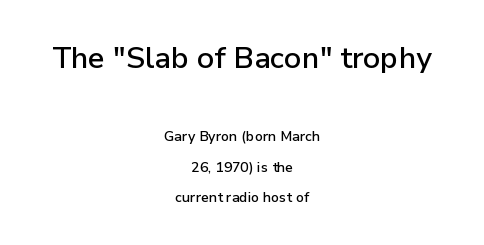
The image shows 30 px sans-serif type, upright; set centered, loose line spacing (2.18x), normal letter spacing, not underlined; the first (top) block is 2.14x larger; low stroke contrast and a medium x-height.
